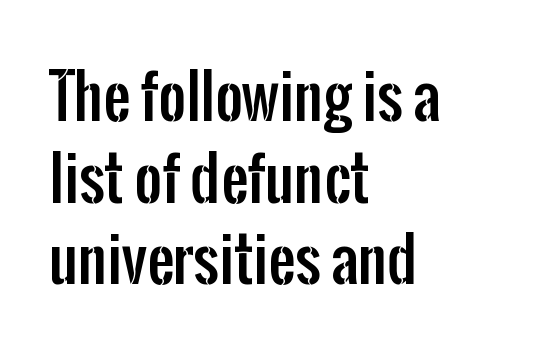
Q: Is the text italic (slanted)? A: No, it is upright.
Q: Is the typeface a serif or a sans-serif typeface? A: Sans-serif.
Q: Is the text underlined? A: No.
Q: How is the paragraph aligned? A: Left-aligned.
Q: Is the spacing between letters normal or unusually wide? A: Normal.
Q: Is the spacing between lines tight, normal or loose? A: Normal.
Q: Width (condensed, normal, or wide)? A: Condensed.
Q: Stroke contrast? A: Low.
Q: x-height? A: Medium.
Q: Monospaced? A: No.
